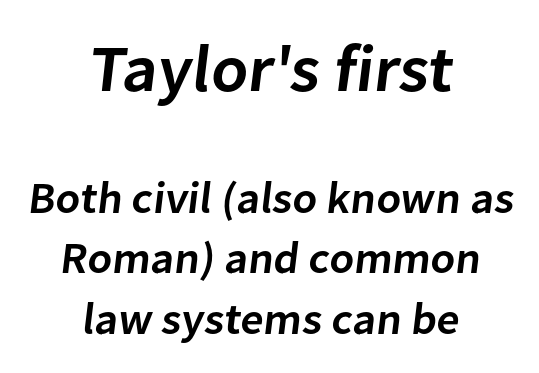
Q: Is the text bold? A: Semi-bold.
Q: Is the typeface a serif or a sans-serif typeface? A: Sans-serif.
Q: Is the text underlined? A: No.
Q: How is the paragraph aligned? A: Centered.
Q: Is the spacing between letters normal or unusually wide? A: Normal.
Q: Is the spacing between lines tight, normal or loose? A: Normal.
Q: Which block of text is set in a larger size, the first (top) or the second (bottom)? A: The first (top) one.
Q: Width (condensed, normal, or wide)? A: Normal.
Q: Stroke contrast? A: Low.
Q: x-height? A: Medium.
Q: Monospaced? A: No.
